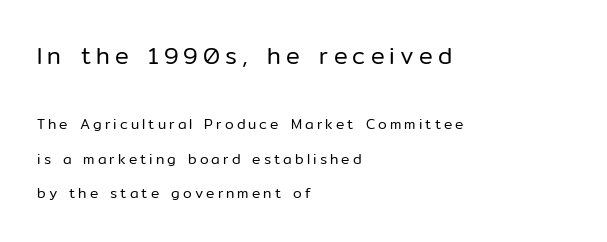
Q: Is the text bold? A: No.
Q: Is the text italic (slanted)? A: No, it is upright.
Q: Is the text underlined? A: No.
Q: How is the paragraph aligned? A: Left-aligned.
Q: Is the spacing between letters normal or unusually wide? A: Unusually wide.
Q: Is the spacing between lines tight, normal or loose? A: Loose.
Q: Which block of text is set in a larger size, the first (top) or the second (bottom)? A: The first (top) one.
